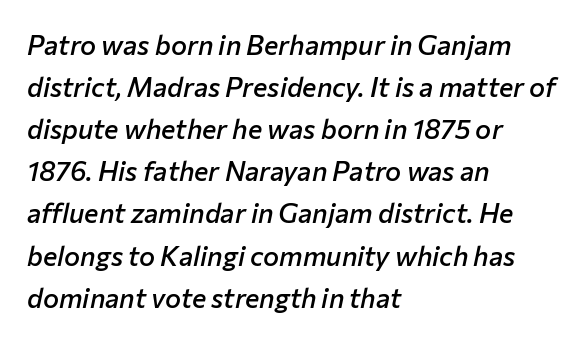
Q: Is the text bold? A: Semi-bold.
Q: Is the text italic (slanted)? A: Yes, it leans right by about 12 degrees.
Q: Is the text underlined? A: No.
Q: How is the paragraph aligned? A: Left-aligned.
Q: Is the spacing between letters normal or unusually wide? A: Normal.
Q: Is the spacing between lines tight, normal or loose? A: Normal.
